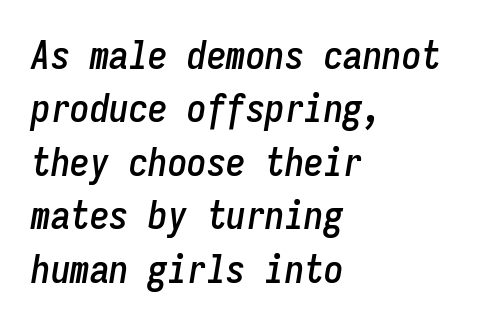
The image shows 39 px condensed type, italic (leaning right), monospaced; set left-aligned, normal line spacing (1.37x), normal letter spacing, not underlined; low stroke contrast and a medium x-height.
